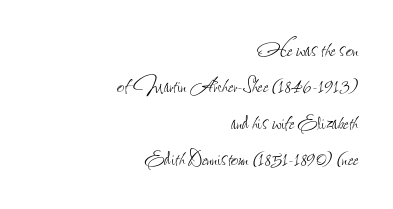
Q: Is the text bold? A: No.
Q: Is the text italic (slanted)? A: Yes.
Q: Is the text underlined? A: No.
Q: How is the paragraph aligned? A: Right-aligned.
Q: Is the spacing between letters normal or unusually wide? A: Normal.
Q: Is the spacing between lines tight, normal or loose? A: Normal.
